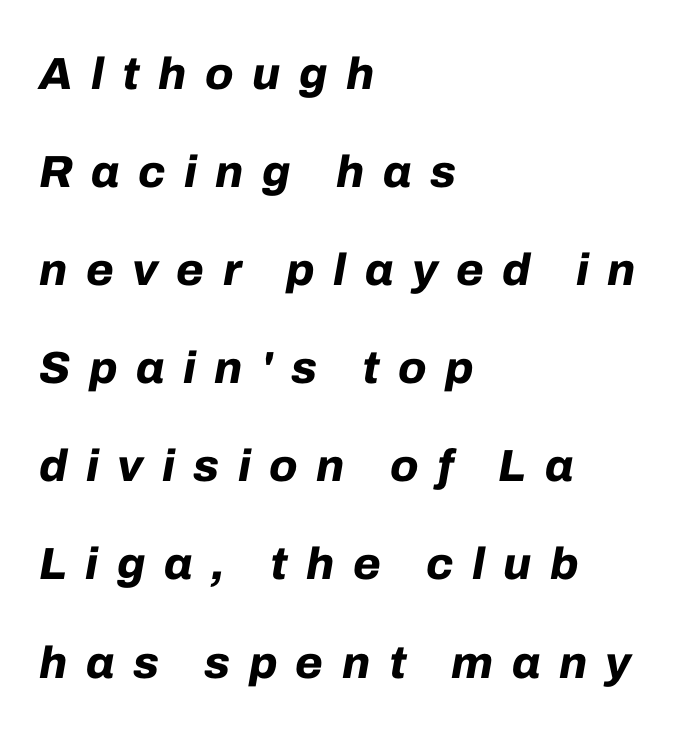
The image shows 45 px bold type, italic (leaning right); set left-aligned, loose line spacing (2.18x), unusually wide letter spacing (+0.41 em), not underlined; low stroke contrast and a medium x-height.
